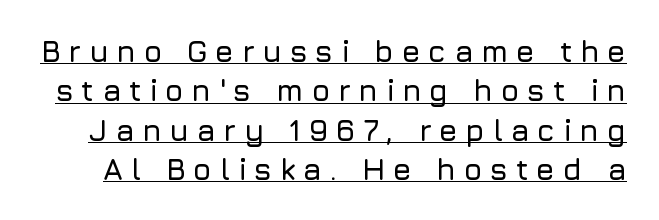
The image shows 30 px sans-serif type, upright; set normal line spacing (1.31x), unusually wide letter spacing (+0.25 em), underlined; low stroke contrast and a medium x-height.
